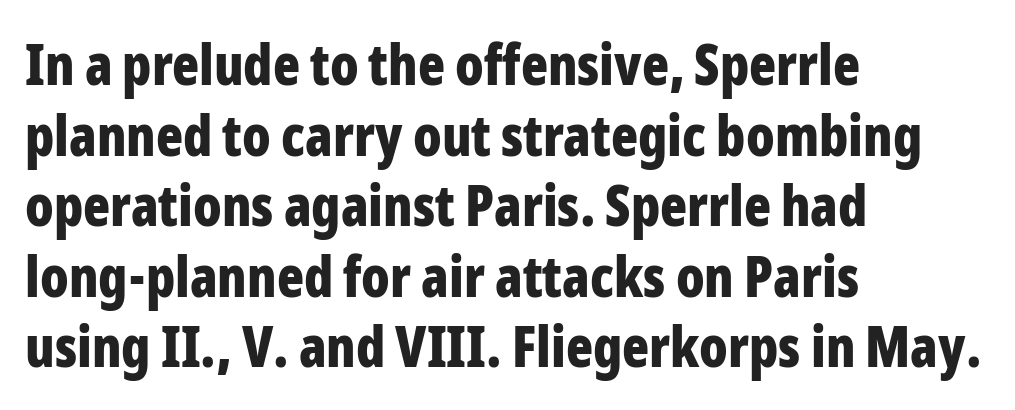
{"serif": "no", "italic": "no", "bold": "yes", "weight": "bold", "width": "condensed", "stroke_contrast": "low", "x_height": "medium", "monospaced": "no", "underline": "no", "align": "left", "line_spacing": "normal", "line_spacing_ratio": 1.26, "letter_spacing": "normal", "letter_spacing_em": 0.0, "glyph_px": 56}
